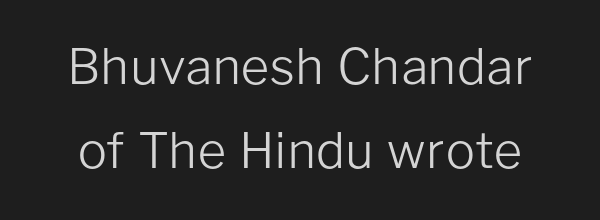
Q: Is the text bold? A: No.
Q: Is the text italic (slanted)? A: No, it is upright.
Q: Is the typeface a serif or a sans-serif typeface? A: Sans-serif.
Q: Is the text underlined? A: No.
Q: Is the spacing between letters normal or unusually wide? A: Normal.
Q: Width (condensed, normal, or wide)? A: Normal.
Q: Stroke contrast? A: Low.
Q: x-height? A: Medium.
Q: Monospaced? A: No.
